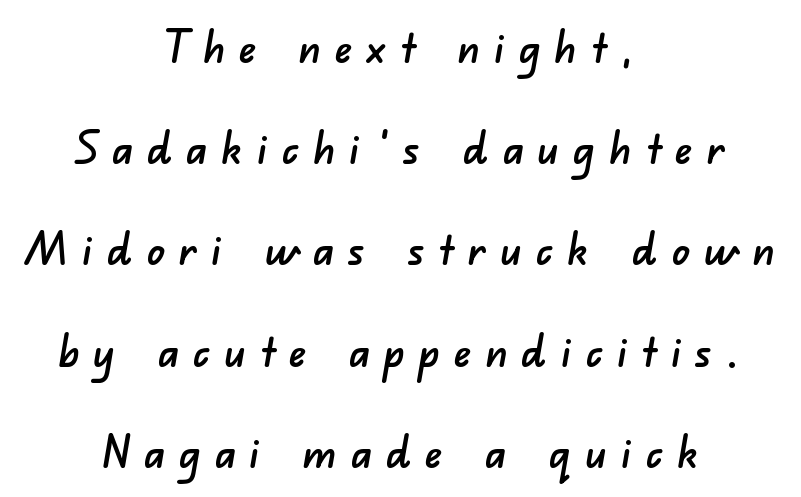
{"serif": "no", "width": "normal", "stroke_contrast": "low", "x_height": "small", "monospaced": "no", "underline": "no", "align": "center", "line_spacing": "loose", "line_spacing_ratio": 2.3, "letter_spacing": "wide", "letter_spacing_em": 0.32, "glyph_px": 44}
